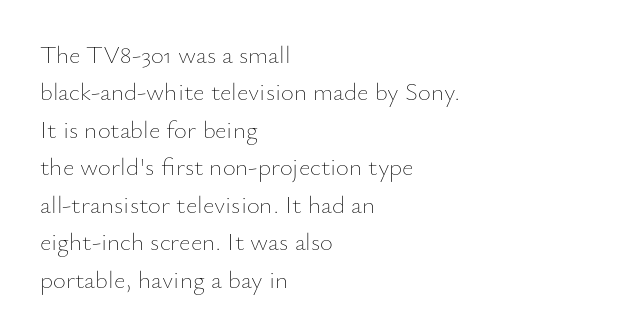
In CSS terms this would be text-align: left. Descenders are the only things crossing below the line. One glance says typical: line gaps are just what's usual. This is the regular roman posture of the typeface.
